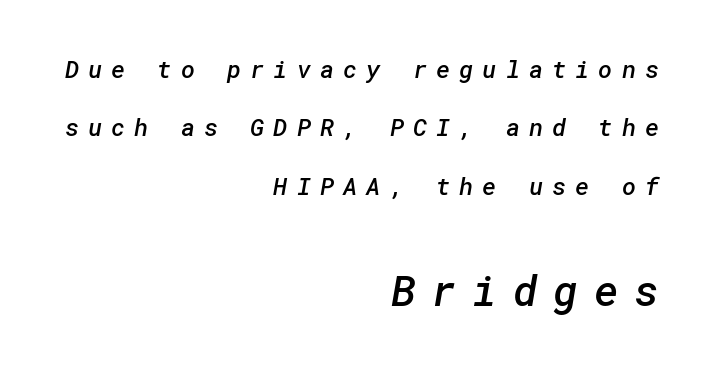
Of the two passages, the one underneath uses the larger point size. Typeset ragged left — the right edge is the straight one. Just letters on the line, the space beneath them empty. A typesetter would label this face a sans.
